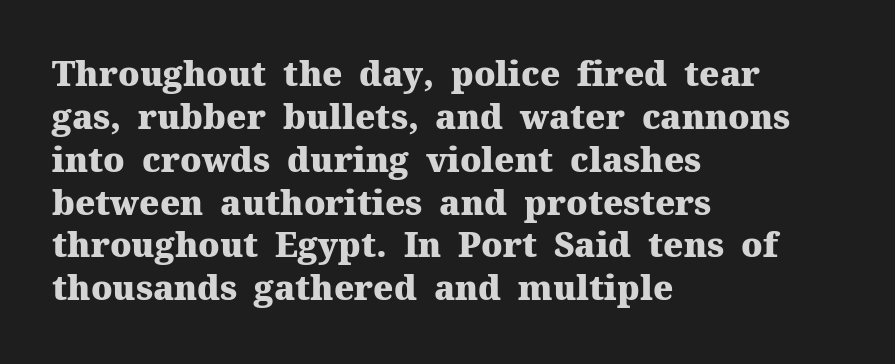
Q: Is the text bold? A: Yes.
Q: Is the text italic (slanted)? A: No, it is upright.
Q: Is the typeface a serif or a sans-serif typeface? A: Serif.
Q: Is the text underlined? A: No.
Q: How is the paragraph aligned? A: Left-aligned.
Q: Is the spacing between letters normal or unusually wide? A: Normal.
Q: Is the spacing between lines tight, normal or loose? A: Normal.
Q: Width (condensed, normal, or wide)? A: Normal.
Q: Stroke contrast? A: Medium.
Q: x-height? A: Medium.
Q: Monospaced? A: No.
